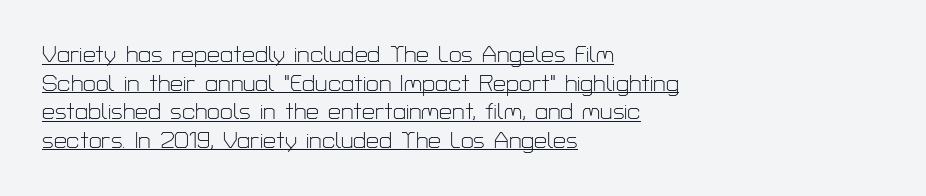
Q: Is the text bold? A: No.
Q: Is the text italic (slanted)? A: No, it is upright.
Q: Is the text underlined? A: Yes.
Q: How is the paragraph aligned? A: Left-aligned.
Q: Is the spacing between letters normal or unusually wide? A: Normal.
